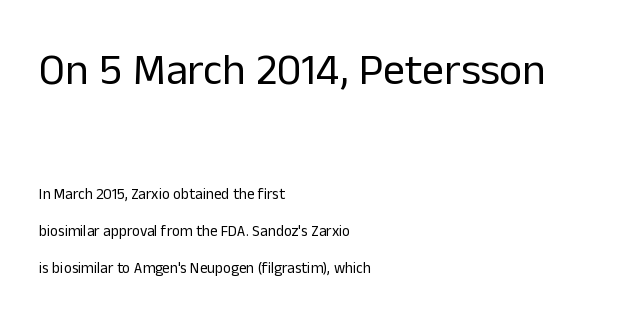
{"serif": "no", "italic": "no", "bold": "no", "weight": "regular", "width": "normal", "stroke_contrast": "low", "x_height": "medium", "monospaced": "no", "underline": "no", "align": "left", "line_spacing": "loose", "line_spacing_ratio": 2.47, "letter_spacing": "normal", "letter_spacing_em": 0.0, "larger_block": "first", "size_ratio": 2.93, "glyph_px": 44}
